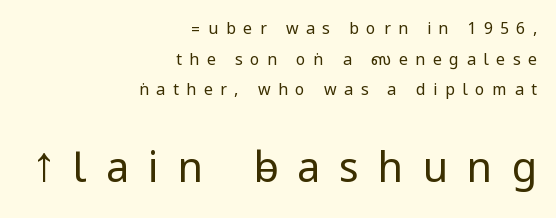
{"serif": "no", "italic": "no", "bold": "no", "weight": "regular", "width": "condensed", "stroke_contrast": "low", "underline": "no", "align": "right", "line_spacing": "loose", "line_spacing_ratio": 1.92, "letter_spacing": "wide", "letter_spacing_em": 0.47, "larger_block": "second", "size_ratio": 2.56, "glyph_px": 41}
